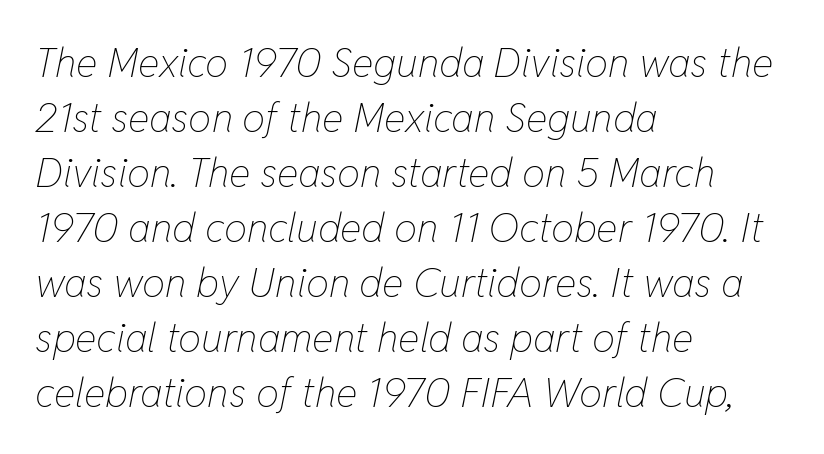
Q: Is the text bold? A: No.
Q: Is the text italic (slanted)? A: Yes, it leans right by about 11 degrees.
Q: Is the text underlined? A: No.
Q: How is the paragraph aligned? A: Left-aligned.
Q: Is the spacing between letters normal or unusually wide? A: Normal.
Q: Is the spacing between lines tight, normal or loose? A: Normal.
Q: Width (condensed, normal, or wide)? A: Condensed.
Q: Stroke contrast? A: Low.
Q: x-height? A: Medium.
Q: Monospaced? A: No.
